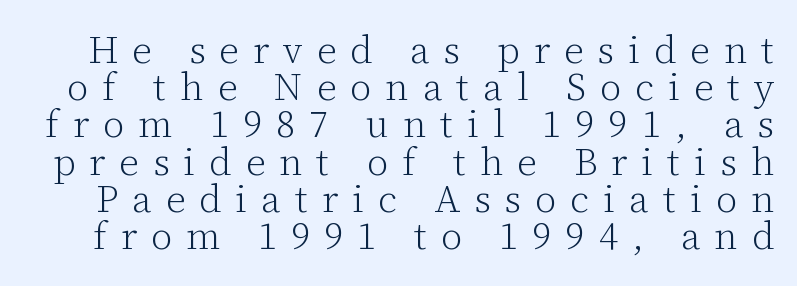
Closely set lines give the paragraph a compact silhouette. Italic? Not at all — the glyphs are vertical. The typeface has the unassuming heft of standard copy or less. The foot of each line stays bare and open. Think of a printed novel: that variable character pitch is what you see here. Observe the wide spacing: letters keep a clear distance from each other.
